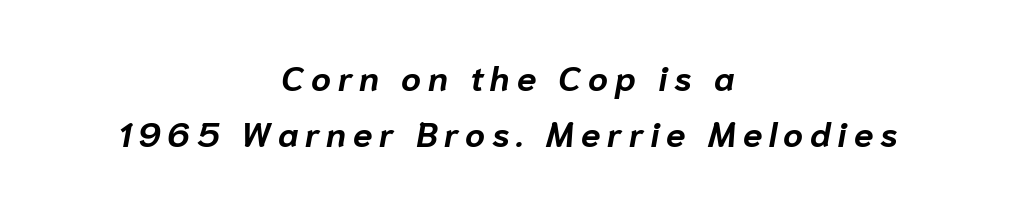
The rows are spaced the way most documents space them. These lines carry a lot of weight — the face is fully bold. Centered paragraph, ragged on both sides. The glyphs look as if they've been sheared to an angle.
